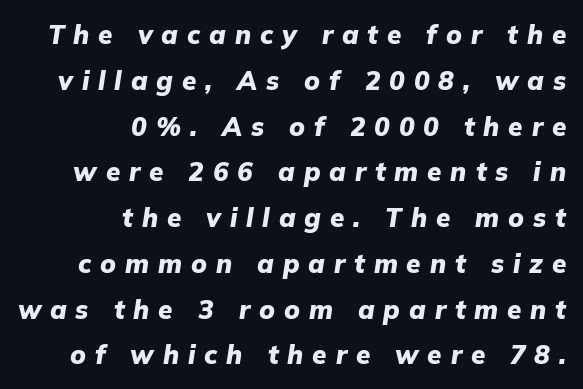
The image shows 26 px bold type, italic (leaning right); set right-aligned, line spacing 1.76x, unusually wide letter spacing (+0.34 em), not underlined.
